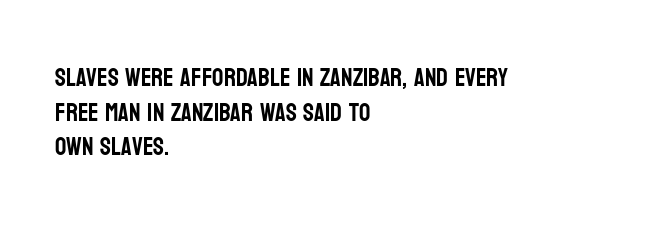
Q: Is the text italic (slanted)? A: No, it is upright.
Q: Is the text underlined? A: No.
Q: How is the paragraph aligned? A: Left-aligned.
Q: Is the spacing between letters normal or unusually wide? A: Normal.
Q: Is the spacing between lines tight, normal or loose? A: Normal.
